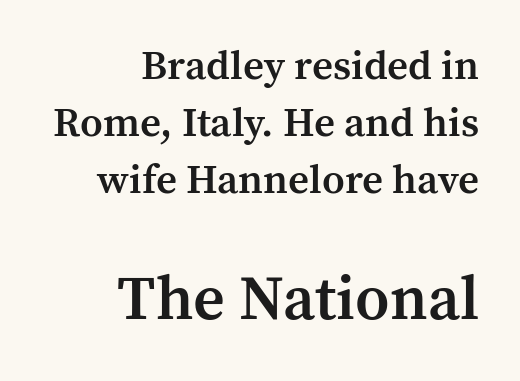
The face used here is rendered with its standard letterfit. Compare the two chunks: the lower has the greater cap height. The letters stand upright; this is a roman face. This is the in-between weight designers call semibold or demi.
